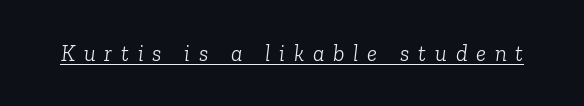
The image shows 23 px text type, italic (leaning right); set unusually wide letter spacing (+0.38 em), underlined.
